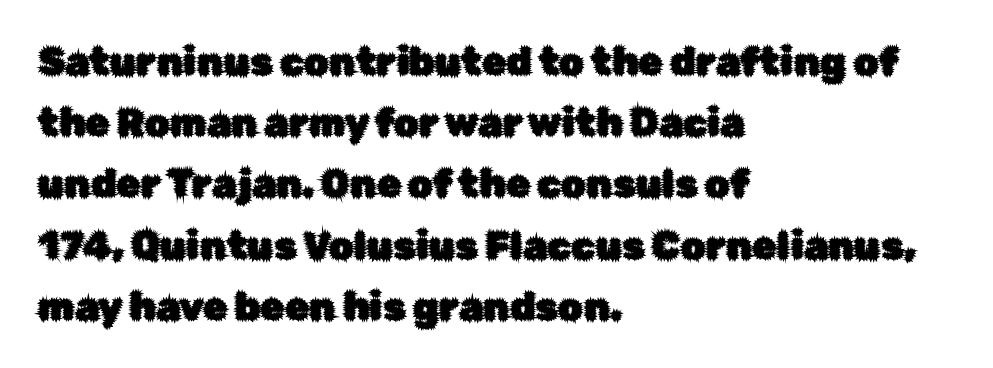
The tracking reads as untouched default to a designer's eye. Just letters on the line, the space beneath them empty. Each letter keeps its own natural width here, so spacing adapts to shape. The vertical gap from one line to the next is medium. Nothing sits at the stroke ends, so this counts as sans-serif.
